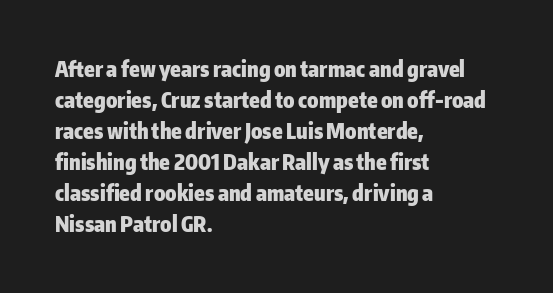
These lines keep a tight, regular rhythm from letter to letter. The typesetting leans heavy: a genuine bold. Line beginnings align vertically; line endings do not. If you drew a line through each stem, it would be perfectly vertical. Letters rest on an invisible, unmarked baseline.
